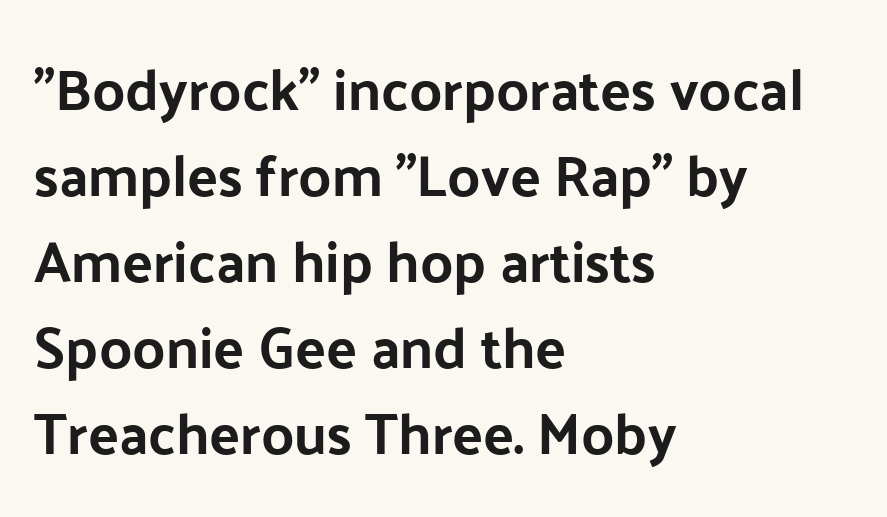
Q: Is the text italic (slanted)? A: No, it is upright.
Q: Is the typeface a serif or a sans-serif typeface? A: Sans-serif.
Q: Is the text underlined? A: No.
Q: How is the paragraph aligned? A: Left-aligned.
Q: Is the spacing between letters normal or unusually wide? A: Normal.
Q: Is the spacing between lines tight, normal or loose? A: Normal.
Q: Width (condensed, normal, or wide)? A: Normal.
Q: Stroke contrast? A: Low.
Q: x-height? A: Medium.
Q: Monospaced? A: No.
